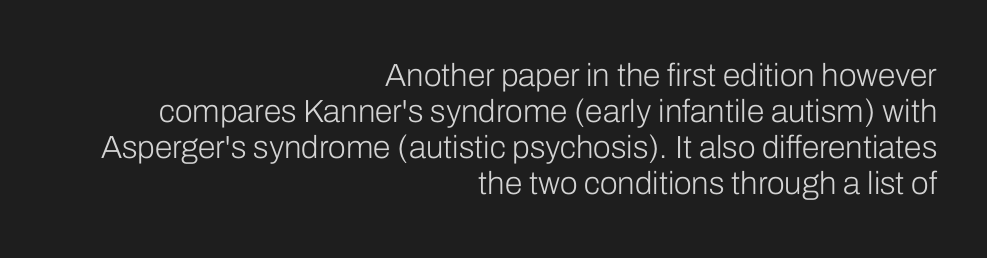
The image shows 32 px light sans-serif type, upright; set right-aligned, tight line spacing (1.12x), normal letter spacing, not underlined; low stroke contrast and a medium x-height.
